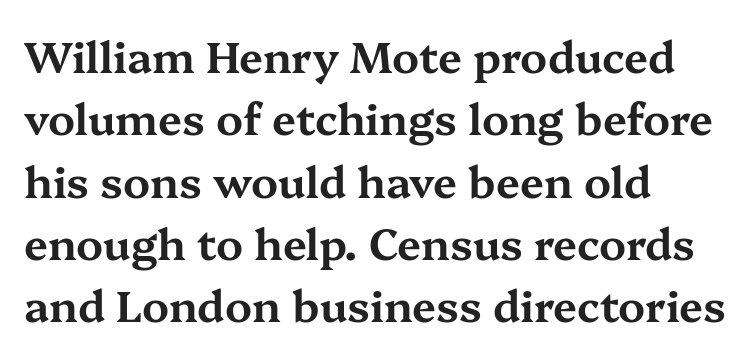
The image shows 43 px wide serif type, upright; set left-aligned, normal line spacing (1.45x), normal letter spacing, not underlined; medium stroke contrast and a medium x-height.
